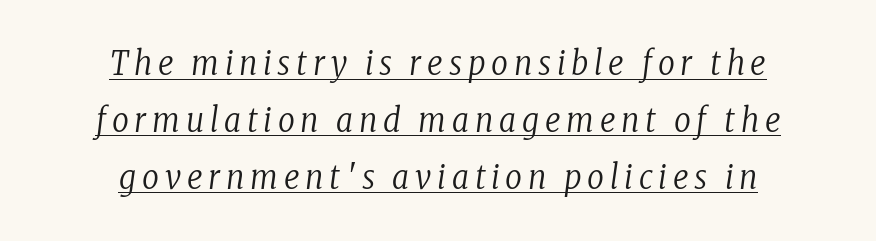
{"serif": "yes", "italic": "yes", "lean": "right", "slant_degrees": 8, "bold": "no", "weight": "regular", "width": "condensed", "stroke_contrast": "low", "x_height": "medium", "monospaced": "no", "underline": "yes", "align": "center", "line_spacing_ratio": 1.72, "glyph_px": 33}
